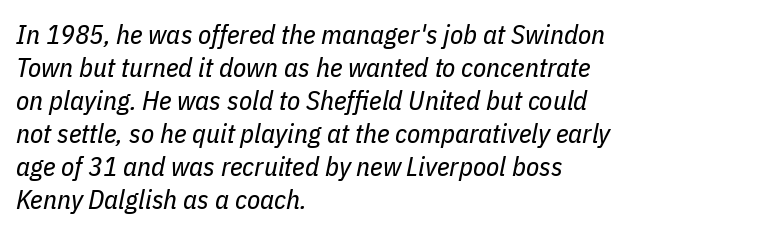
The image shows 27 px text type, italic (leaning right); set left-aligned, line spacing 1.22x, normal letter spacing, not underlined.
